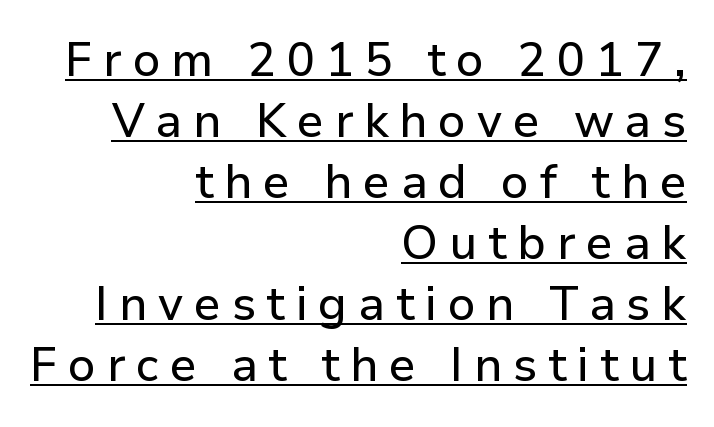
The lines sit at an ordinary, default distance from one another. This rendering widens character spacing well past its baseline value. The typography opts for an upright posture over an oblique one. Character widths vary here, with narrow letters taking less room than wide ones. Quick note: underline on.
